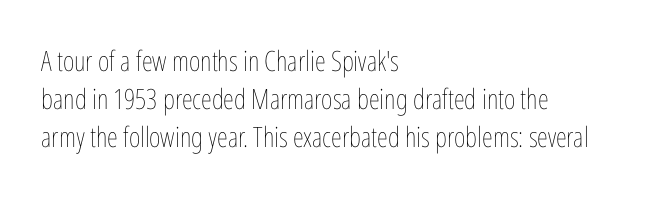
The image shows 28 px thin, condensed type, upright; set left-aligned, normal line spacing (1.35x), normal letter spacing, not underlined; low stroke contrast and a medium x-height.
